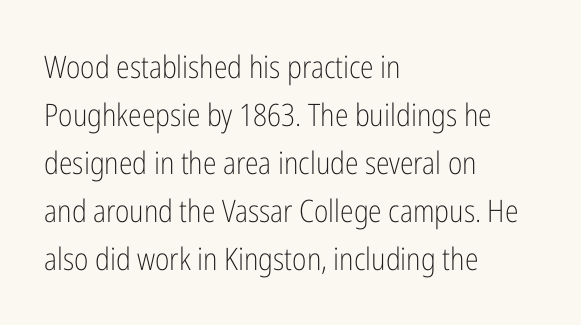
{"serif": "no", "italic": "no", "bold": "no", "weight": "light", "width": "condensed", "stroke_contrast": "low", "x_height": "medium", "monospaced": "no", "underline": "no", "align": "left", "line_spacing": "normal", "line_spacing_ratio": 1.55, "letter_spacing": "normal", "letter_spacing_em": 0.0, "glyph_px": 31}
